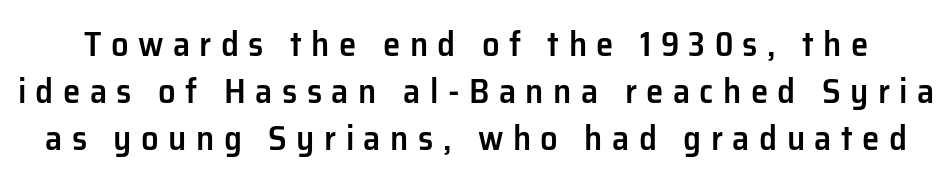
Q: Is the text bold? A: Semi-bold.
Q: Is the text italic (slanted)? A: No, it is upright.
Q: Is the typeface a serif or a sans-serif typeface? A: Sans-serif.
Q: Is the text underlined? A: No.
Q: Is the spacing between letters normal or unusually wide? A: Unusually wide.
Q: Is the spacing between lines tight, normal or loose? A: Normal.
Q: Width (condensed, normal, or wide)? A: Normal.
Q: Stroke contrast? A: Low.
Q: x-height? A: Medium.
Q: Monospaced? A: No.
